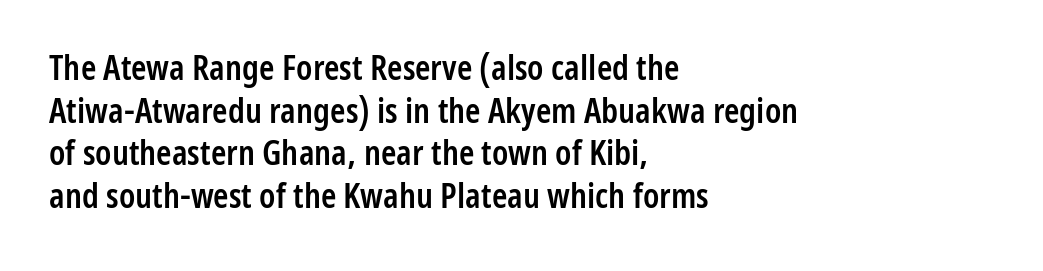
The image shows 35 px semibold, condensed sans-serif type, upright; set left-aligned, line spacing 1.22x, normal letter spacing, not underlined; low stroke contrast and a medium x-height.
